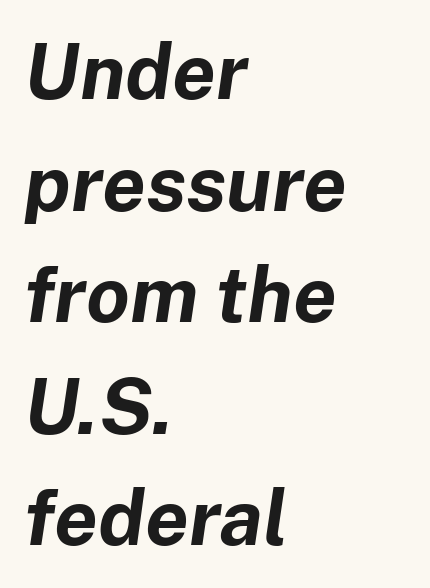
The image shows 78 px bold type, italic (leaning right); set left-aligned, normal line spacing (1.43x), normal letter spacing, not underlined; low stroke contrast and a medium x-height.
